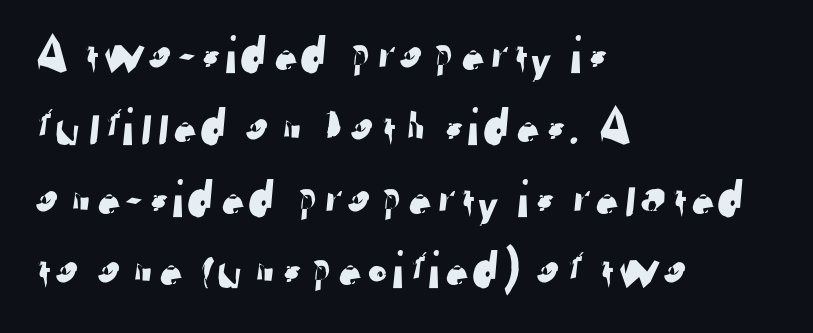
The image shows 54 px sans-serif type; set left-aligned, normal line spacing (1.33x), normal letter spacing, not underlined; low stroke contrast and a medium x-height.
